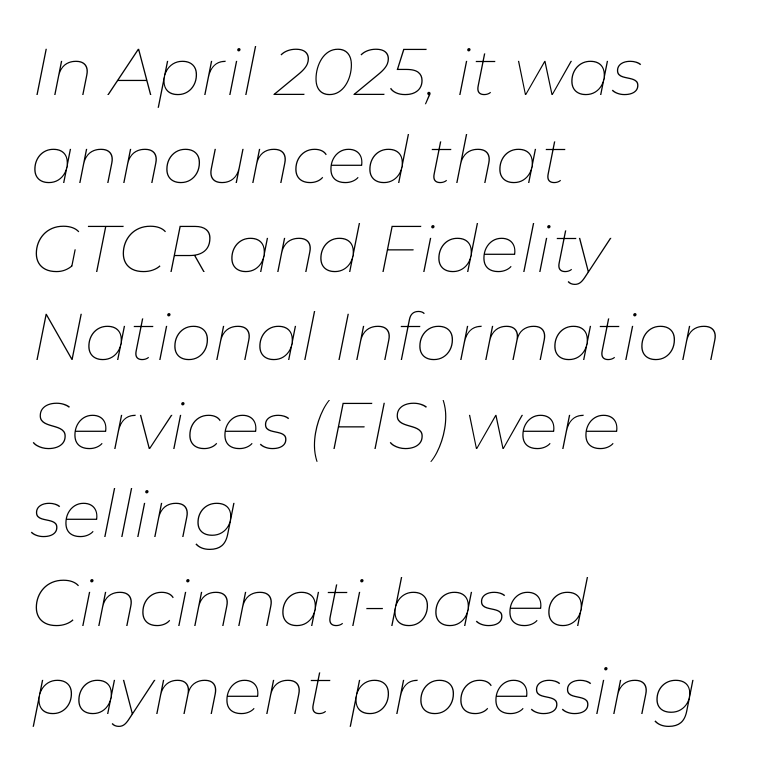
Q: Is the text bold? A: No.
Q: Is the text italic (slanted)? A: Yes, it leans right by about 11 degrees.
Q: Is the text underlined? A: No.
Q: How is the paragraph aligned? A: Left-aligned.
Q: Is the spacing between letters normal or unusually wide? A: Normal.
Q: Is the spacing between lines tight, normal or loose? A: Normal.
Q: Width (condensed, normal, or wide)? A: Normal.
Q: Stroke contrast? A: Low.
Q: x-height? A: Medium.
Q: Monospaced? A: No.
